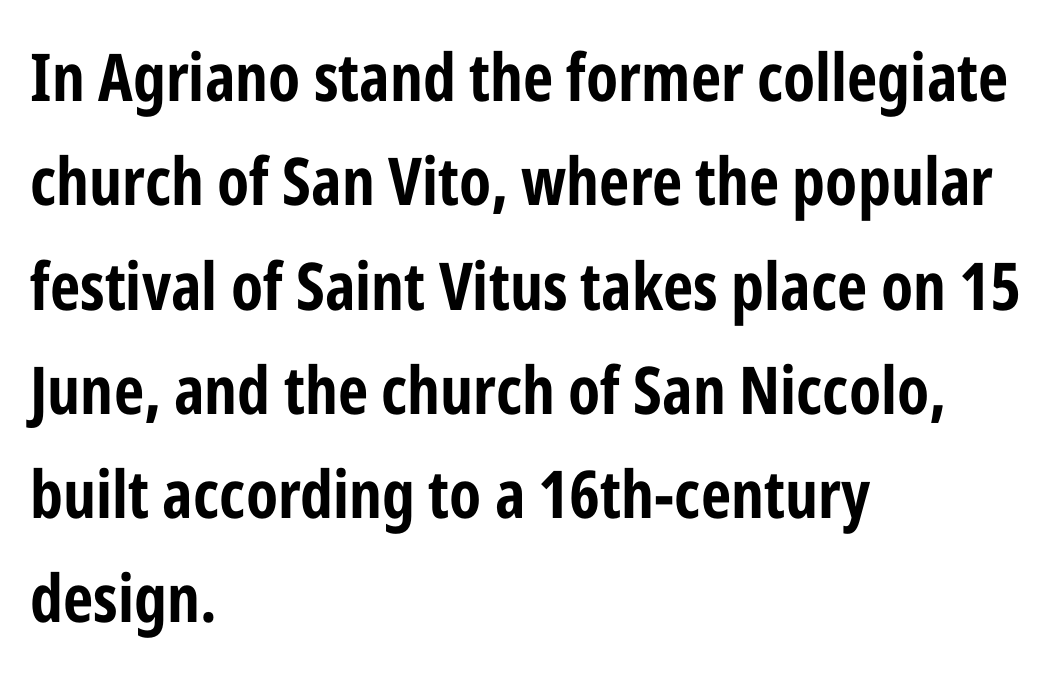
The lines sit at an ordinary, default distance from one another. Each line starts at the same left margin while the right side varies. The face used here has the dense, thick strokes of a bold. The words here are not underlined.
